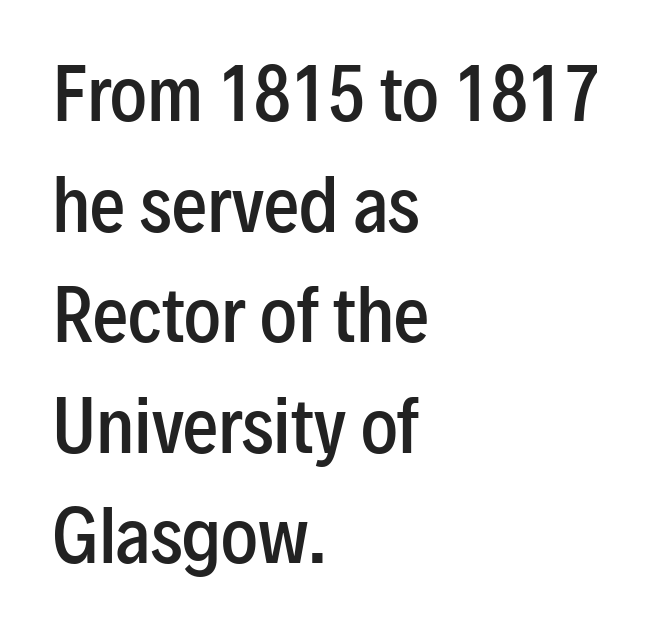
The passage shown is typed in a proportional face where columns would drift. No extra tracking has been applied to these lines. In terms of weight, the rendering is demibold, just under bold. Line starts are locked; line ends wander. The lines sit at an ordinary, default distance from one another.
